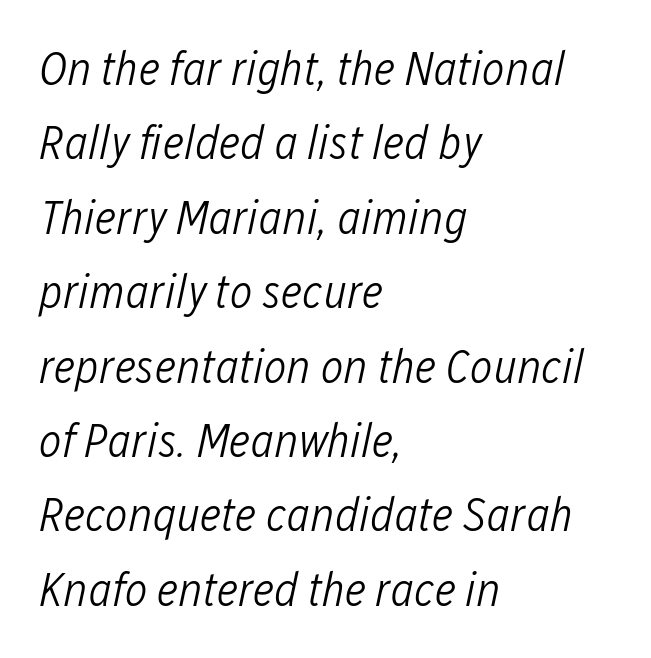
{"italic": "yes", "lean": "right", "slant_degrees": 12, "bold": "no", "weight": "light", "width": "condensed", "stroke_contrast": "low", "x_height": "medium", "monospaced": "no", "underline": "no", "align": "left", "line_spacing": "normal", "line_spacing_ratio": 1.55, "letter_spacing": "normal", "letter_spacing_em": 0.0, "glyph_px": 48}
